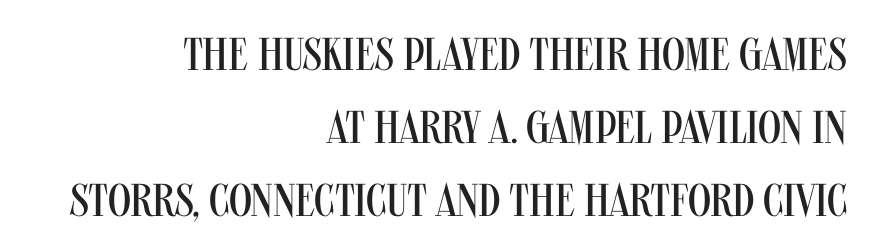
Q: Is the text bold? A: No.
Q: Is the text italic (slanted)? A: No, it is upright.
Q: Is the typeface a serif or a sans-serif typeface? A: Sans-serif.
Q: Is the text underlined? A: No.
Q: How is the paragraph aligned? A: Right-aligned.
Q: Is the spacing between letters normal or unusually wide? A: Normal.
Q: Is the spacing between lines tight, normal or loose? A: Normal.
Q: Width (condensed, normal, or wide)? A: Condensed.
Q: Stroke contrast? A: Medium.
Q: x-height? A: Large.
Q: Monospaced? A: No.
